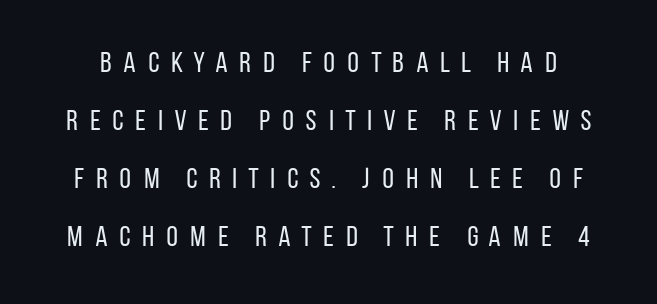
Q: Is the text bold? A: No.
Q: Is the text italic (slanted)? A: No, it is upright.
Q: Is the typeface a serif or a sans-serif typeface? A: Sans-serif.
Q: Is the text underlined? A: No.
Q: Is the spacing between letters normal or unusually wide? A: Unusually wide.
Q: Is the spacing between lines tight, normal or loose? A: Loose.
Q: Width (condensed, normal, or wide)? A: Condensed.
Q: Stroke contrast? A: Low.
Q: x-height? A: Large.
Q: Monospaced? A: No.
